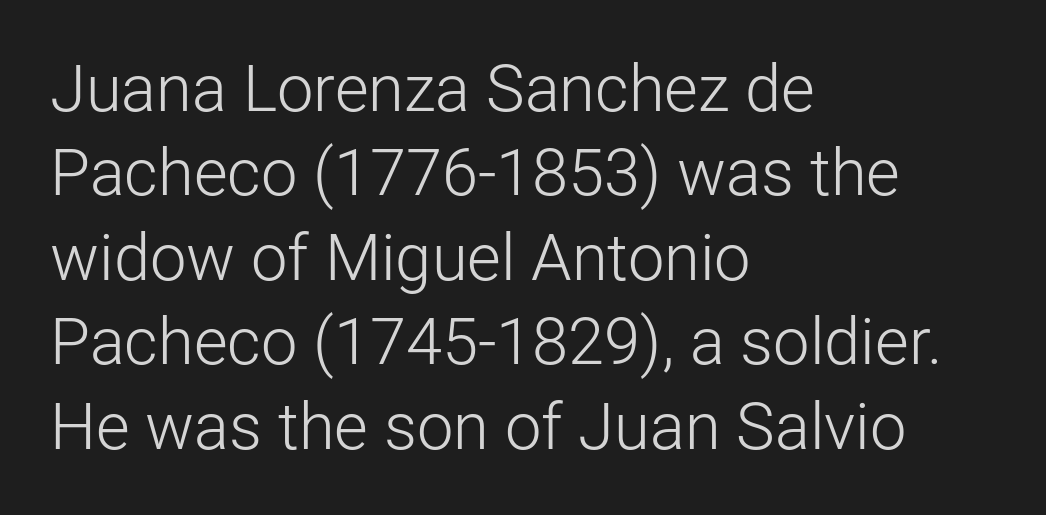
{"serif": "no", "italic": "no", "bold": "no", "weight": "light", "width": "normal", "stroke_contrast": "low", "x_height": "medium", "monospaced": "no", "underline": "no", "align": "left", "line_spacing": "normal", "line_spacing_ratio": 1.3, "letter_spacing": "normal", "letter_spacing_em": 0.0, "glyph_px": 65}
